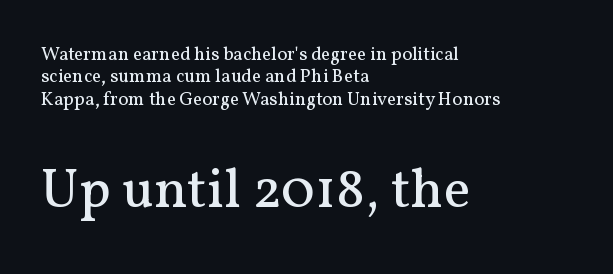
{"serif": "yes", "italic": "no", "bold": "no", "weight": "regular", "width": "normal", "stroke_contrast": "medium", "x_height": "medium", "monospaced": "no", "underline": "no", "align": "left", "line_spacing_ratio": 1.18, "letter_spacing": "normal", "letter_spacing_em": 0.0, "larger_block": "second", "size_ratio": 2.95, "glyph_px": 56}
